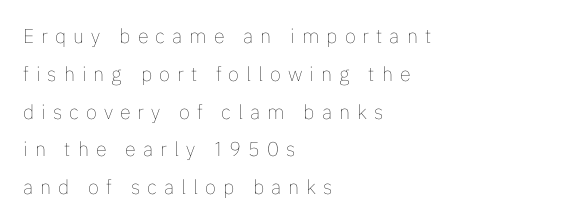
The image shows 20 px text type, upright; set left-aligned, line spacing 1.89x, unusually wide letter spacing (+0.35 em), not underlined.
